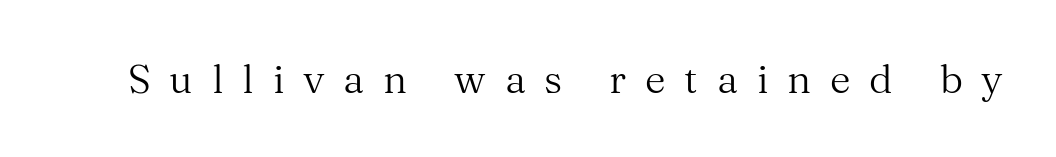
The image shows 40 px regular-weight serif type, upright; set unusually wide letter spacing (+0.47 em), not underlined; medium stroke contrast and a medium x-height.
